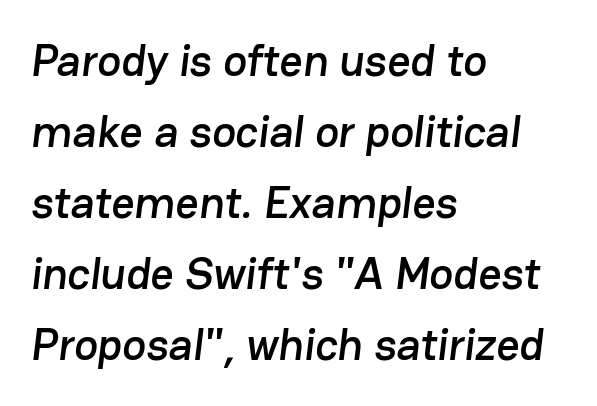
Each letter's strokes conclude bluntly, with no projecting serifs. The compositor pushed each line to the left boundary. No extra tracking has been applied to these lines. Spacing verdict: proportional, widths tailored to each character.
